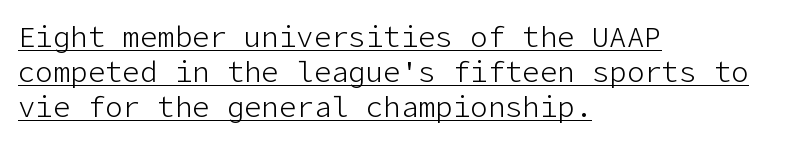
The image shows 29 px light sans-serif type, upright; set left-aligned, line spacing 1.21x, normal letter spacing, underlined; low stroke contrast and a medium x-height.
